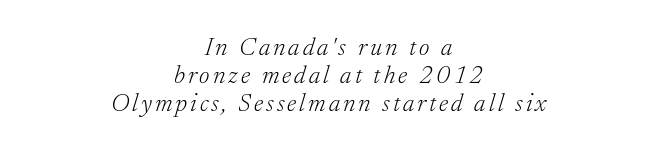
Q: Is the text bold? A: No.
Q: Is the text italic (slanted)? A: Yes, it leans right by about 17 degrees.
Q: Is the text underlined? A: No.
Q: How is the paragraph aligned? A: Centered.
Q: Is the spacing between lines tight, normal or loose? A: Tight.
